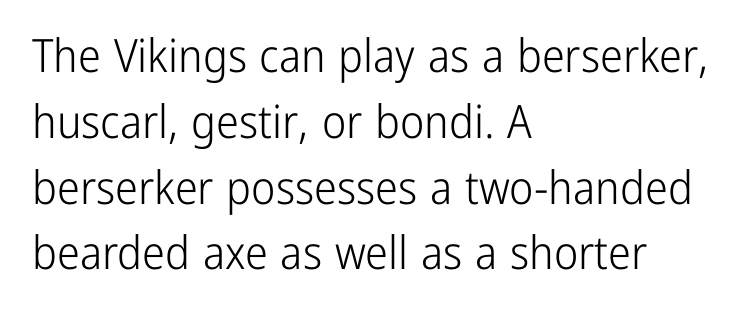
A student would call this left alignment; a typographer would say flush left, rag right. Rows of type keep a routine distance in the vertical direction. Lines of text with bare space underneath. Is this a heavy cut? Hardly; it is regular or lighter.
